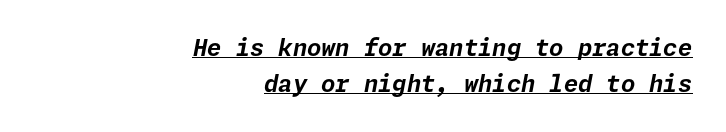
The image shows 23 px bold type, italic (leaning right); set right-aligned, normal line spacing (1.58x), normal letter spacing, underlined.
